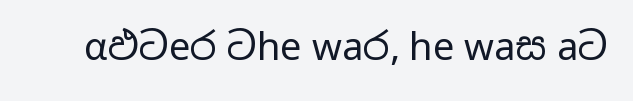
{"serif": "no", "italic": "no", "bold": "no", "weight": "regular", "width": "wide", "stroke_contrast": "low", "x_height": "medium", "monospaced": "no", "underline": "no", "letter_spacing": "normal", "letter_spacing_em": 0.0, "glyph_px": 38}
